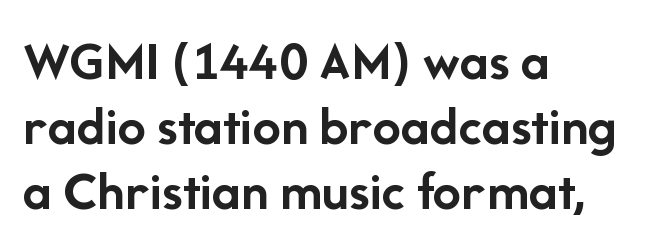
The image shows 56 px semibold sans-serif type, upright; set left-aligned, line spacing 1.16x, normal letter spacing, not underlined; low stroke contrast and a medium x-height.
